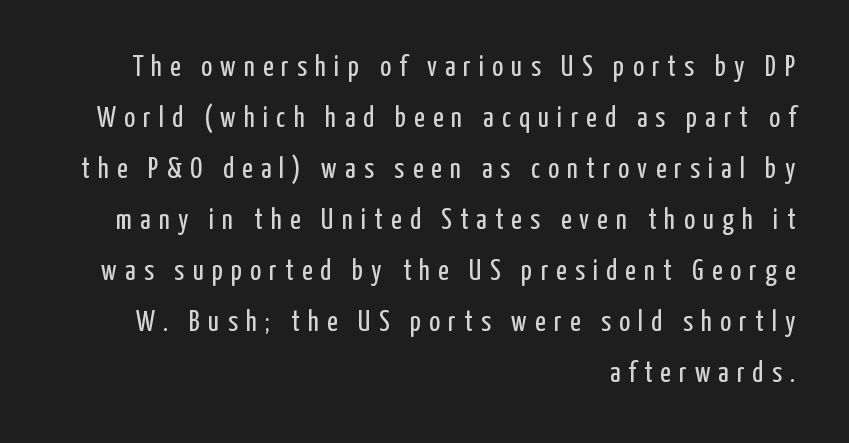
Q: Is the text bold? A: No.
Q: Is the text italic (slanted)? A: No, it is upright.
Q: Is the typeface a serif or a sans-serif typeface? A: Sans-serif.
Q: Is the text underlined? A: No.
Q: How is the paragraph aligned? A: Right-aligned.
Q: Is the spacing between letters normal or unusually wide? A: Unusually wide.
Q: Width (condensed, normal, or wide)? A: Condensed.
Q: Stroke contrast? A: Low.
Q: x-height? A: Medium.
Q: Monospaced? A: No.
